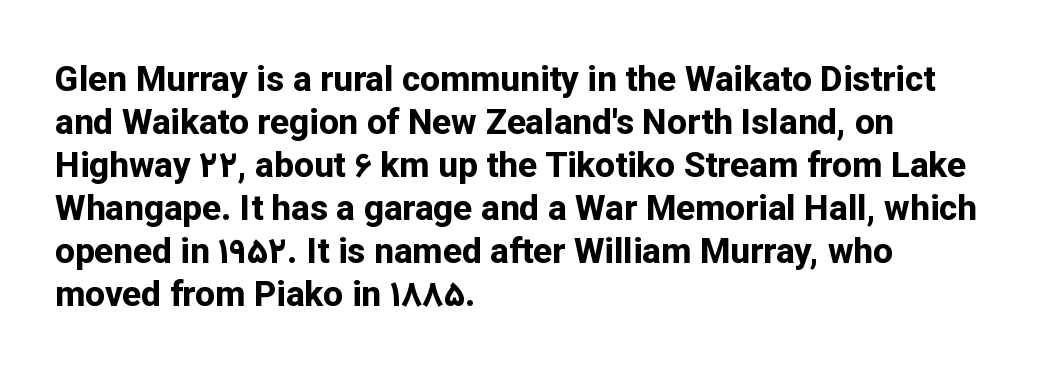
Reading down the block, your eye returns to a fixed left position each line. When letters stand straight like this, we call the style roman or upright. Each row of text sits above clean, open space. Grotesque or geometric, the face here clearly has no serifs. No extra tracking has been applied to these lines.
